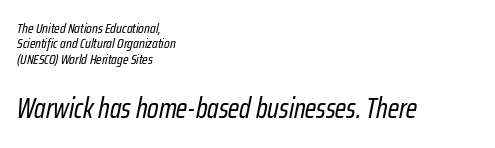
Q: Is the text bold? A: No.
Q: Is the text italic (slanted)? A: Yes, it leans right by about 12 degrees.
Q: Is the text underlined? A: No.
Q: How is the paragraph aligned? A: Left-aligned.
Q: Is the spacing between letters normal or unusually wide? A: Normal.
Q: Is the spacing between lines tight, normal or loose? A: Tight.
Q: Which block of text is set in a larger size, the first (top) or the second (bottom)? A: The second (bottom) one.
Q: Width (condensed, normal, or wide)? A: Condensed.
Q: Stroke contrast? A: Low.
Q: x-height? A: Medium.
Q: Monospaced? A: No.
